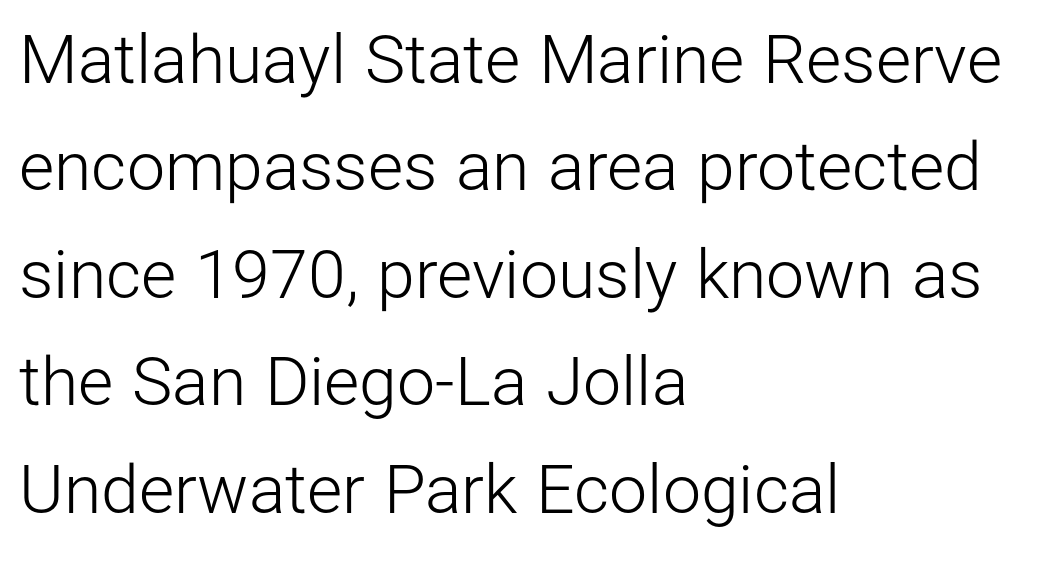
A student would call this left alignment; a typographer would say flush left, rag right. Tracking value appears to be zero — textbook default spacing. Letters rest on an invisible, unmarked baseline. Unbolded letterforms with no extra heft. The letters carry no serifs — their stems end cleanly without finishing strokes.
